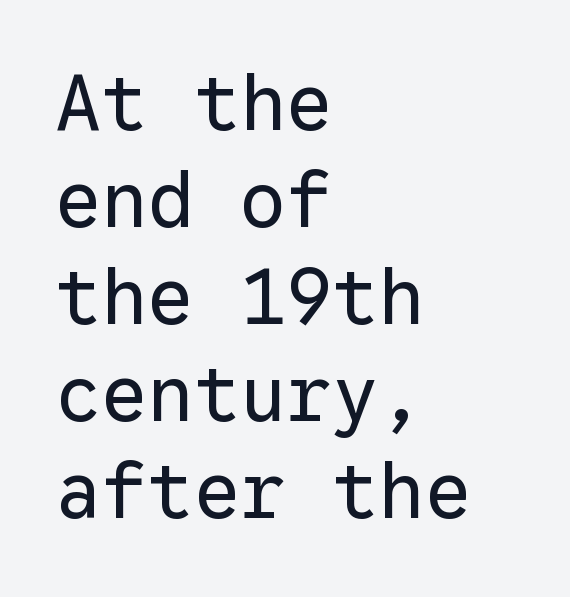
The ragged edge is on the right, which tells us the setting is flush left. Serifs: no, the terminals of the letterforms are clean. The specimen reads as upright at a glance. Unbolded letterforms with no extra heft. Notice how descenders clear the ascenders below comfortably — that's standard leading.
